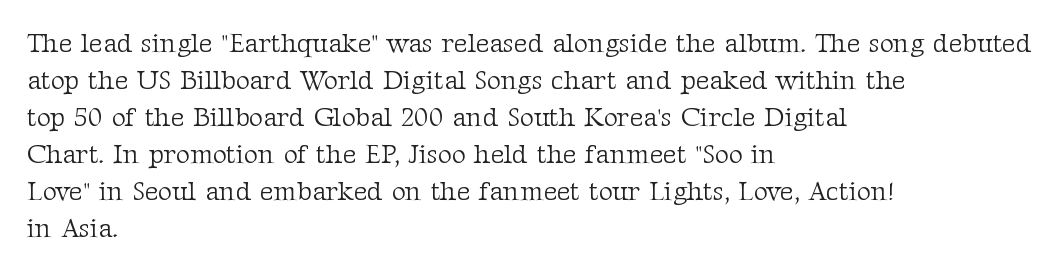
{"italic": "no", "bold": "no", "underline": "no", "align": "left", "line_spacing": "normal", "line_spacing_ratio": 1.37, "letter_spacing": "normal", "letter_spacing_em": 0.0, "glyph_px": 27}
